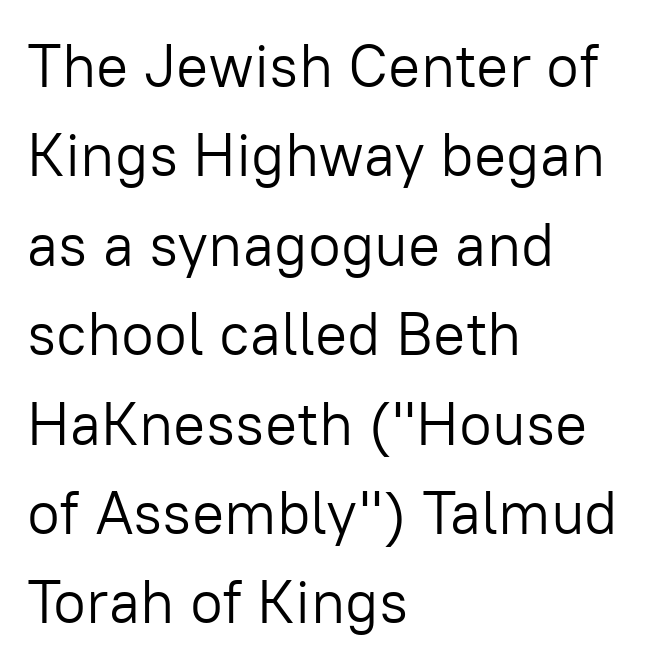
{"serif": "no", "italic": "no", "bold": "no", "weight": "light", "width": "normal", "stroke_contrast": "low", "x_height": "medium", "monospaced": "no", "underline": "no", "align": "left", "line_spacing": "normal", "line_spacing_ratio": 1.49, "letter_spacing": "normal", "letter_spacing_em": 0.0, "glyph_px": 60}
